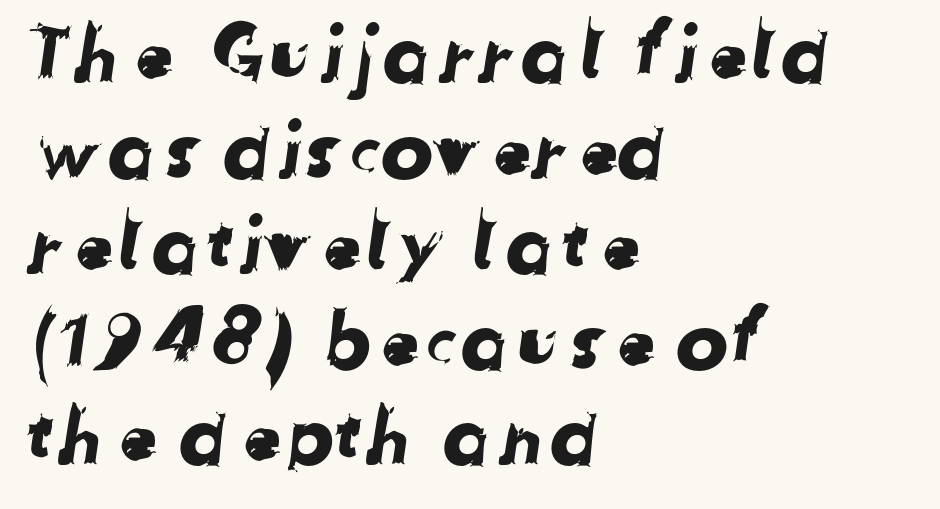
{"serif": "no", "width": "normal", "stroke_contrast": "low", "x_height": "medium", "monospaced": "no", "underline": "no", "align": "left", "line_spacing_ratio": 1.21, "letter_spacing": "normal", "letter_spacing_em": 0.0, "glyph_px": 79}
